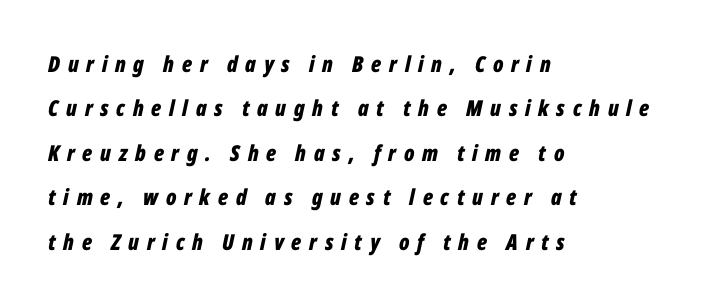
The image shows 22 px bold type, italic (leaning right); set left-aligned, loose line spacing (2.02x), unusually wide letter spacing (+0.35 em), not underlined.
